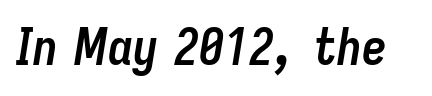
Has an underline been added? It has not. Each letter keeps its own natural width here, so spacing adapts to shape. Designer's note — italics engaged. The letters sit at their default tracking, neither squeezed nor spread. Is the type bold? Yes — the strokes are clearly thick and heavy.
